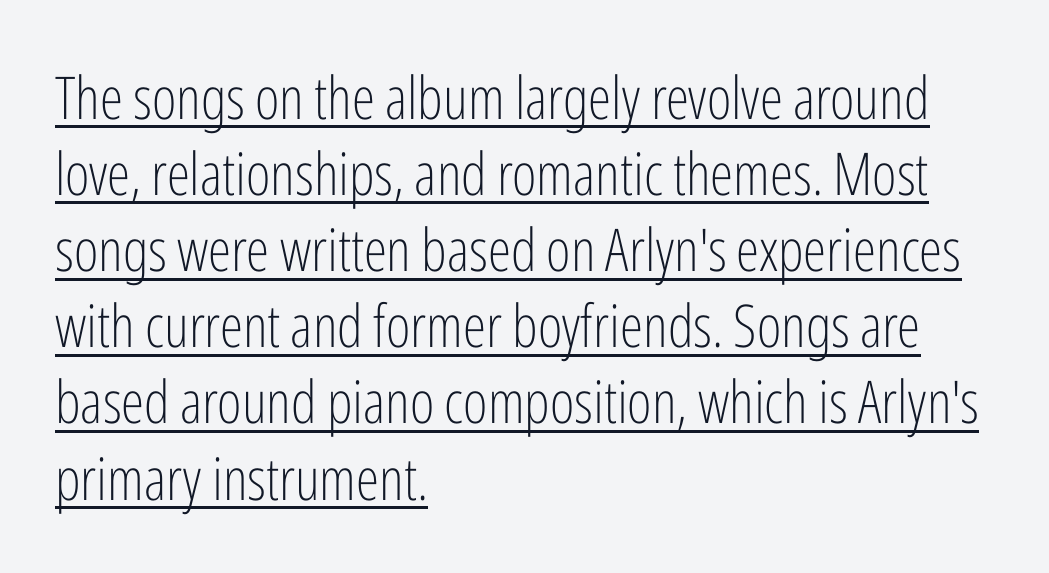
{"serif": "no", "italic": "no", "bold": "no", "weight": "light", "width": "condensed", "stroke_contrast": "low", "x_height": "medium", "monospaced": "no", "underline": "yes", "align": "left", "line_spacing": "normal", "line_spacing_ratio": 1.29, "letter_spacing": "normal", "letter_spacing_em": 0.0, "glyph_px": 59}
